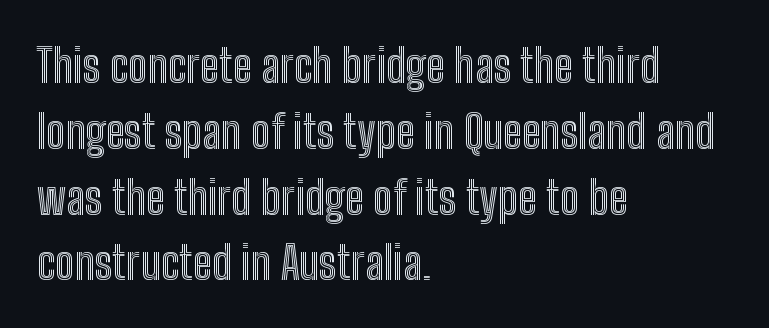
{"italic": "no", "width": "condensed", "x_height": "medium", "monospaced": "no", "underline": "no", "align": "left", "line_spacing": "normal", "line_spacing_ratio": 1.43, "letter_spacing": "normal", "letter_spacing_em": 0.0, "glyph_px": 46}
